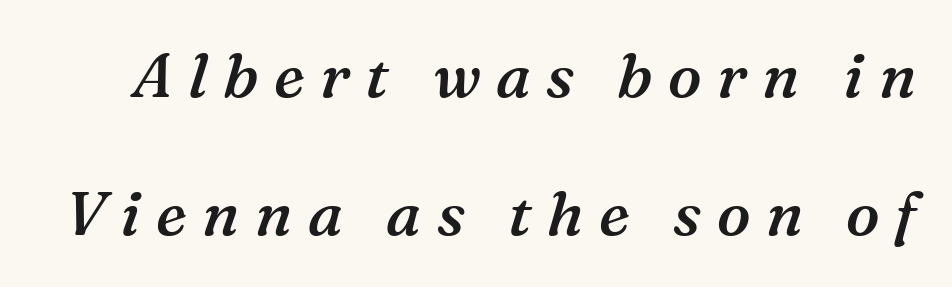
Typographically, this falls in the serif category. Slanted lettering throughout. Whoever set this chose breathing room over compactness in the vertical rhythm. What stands out about the letter spacing? Its width — letters are far apart. Weight: semibold (demi).
